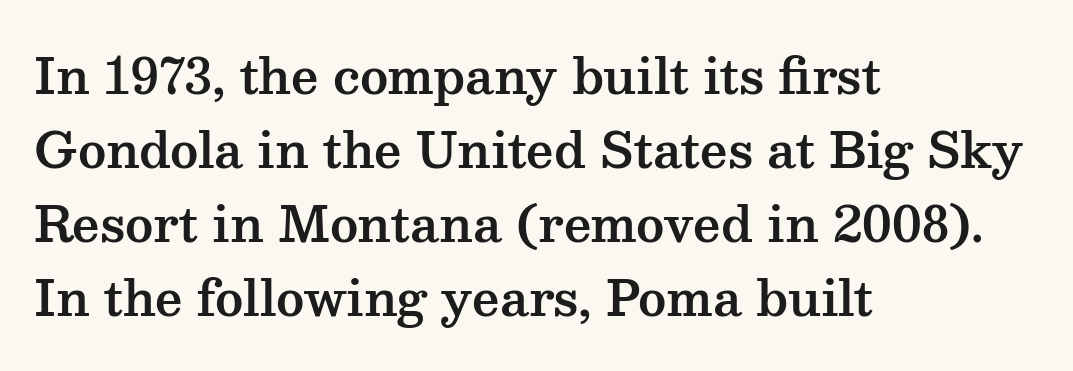
The image shows 48 px wide serif type, upright; set left-aligned, normal line spacing (1.54x), normal letter spacing, not underlined; medium stroke contrast and a medium x-height.
